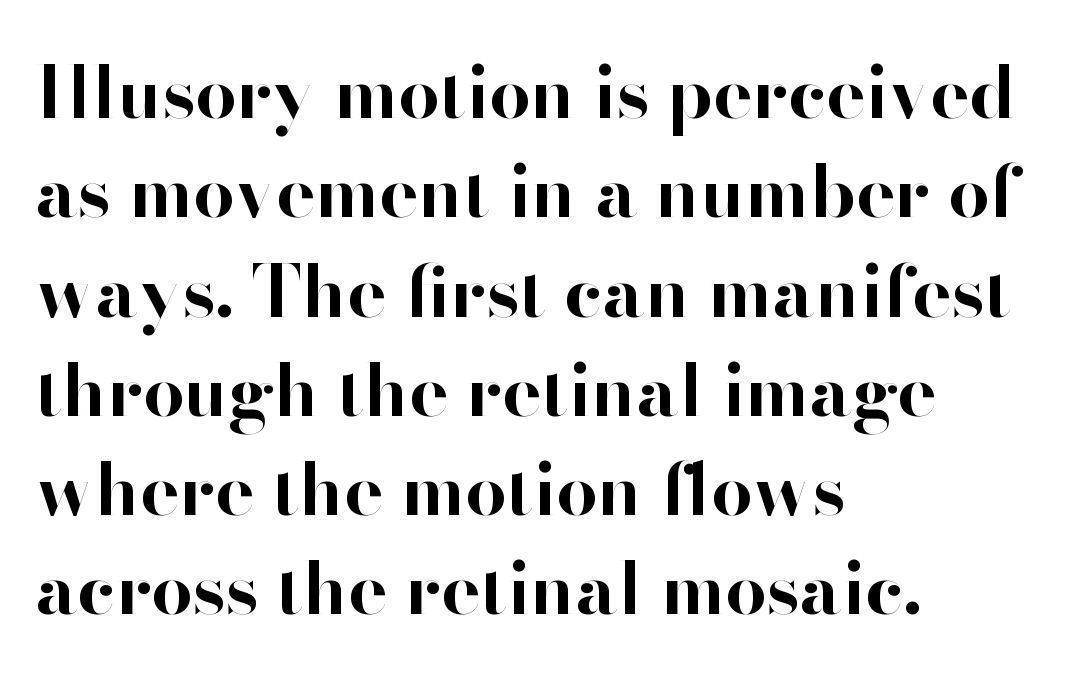
{"serif": "no", "italic": "no", "bold": "yes", "weight": "bold", "width": "normal", "stroke_contrast": "high", "x_height": "small", "monospaced": "no", "underline": "no", "align": "left", "line_spacing": "normal", "line_spacing_ratio": 1.36, "letter_spacing": "normal", "letter_spacing_em": 0.0, "glyph_px": 73}
